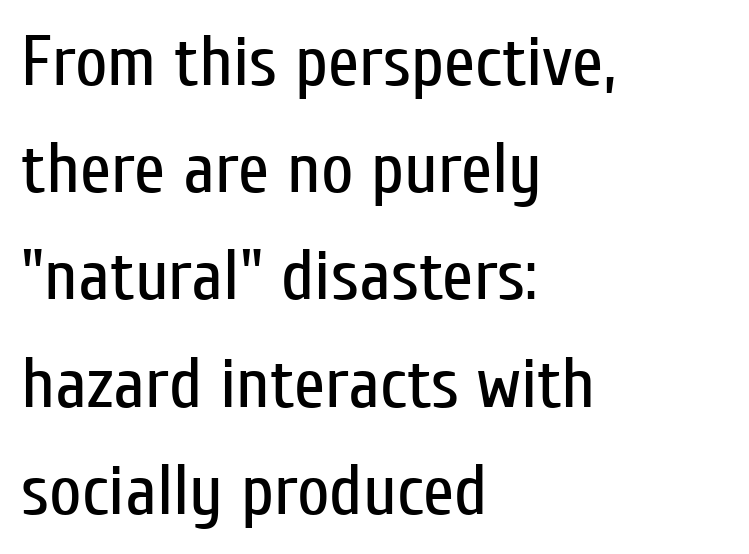
{"serif": "no", "italic": "no", "bold": "no", "weight": "regular", "width": "condensed", "stroke_contrast": "low", "x_height": "medium", "monospaced": "no", "underline": "no", "align": "left", "line_spacing": "normal", "line_spacing_ratio": 1.51, "letter_spacing": "normal", "letter_spacing_em": 0.0, "glyph_px": 71}
